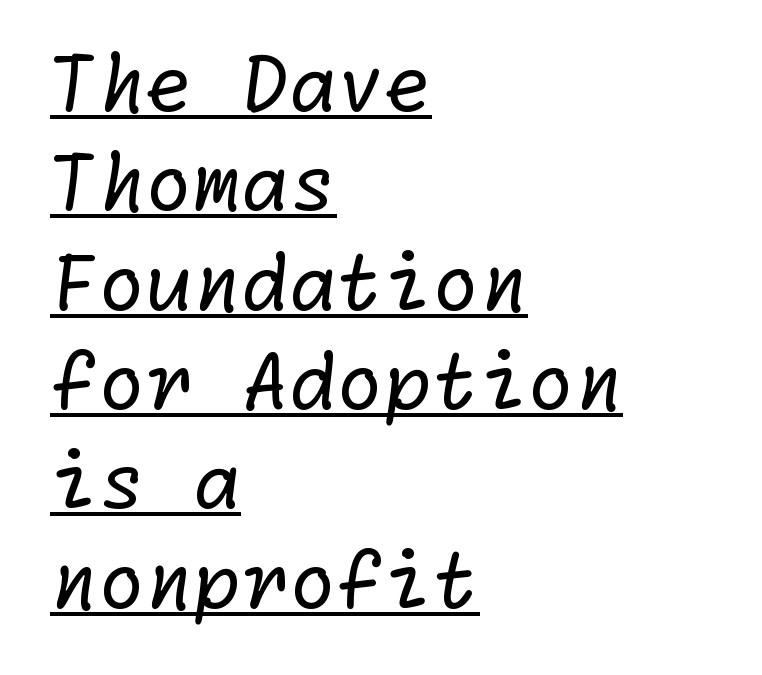
The image shows 77 px regular-weight sans-serif type; set left-aligned, normal line spacing (1.29x), normal letter spacing, underlined; low stroke contrast and a medium x-height.
